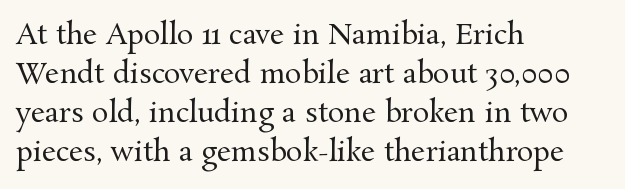
The image shows 28 px regular-weight serif type, upright; set left-aligned, normal line spacing (1.39x), normal letter spacing, not underlined; medium stroke contrast and a medium x-height.
